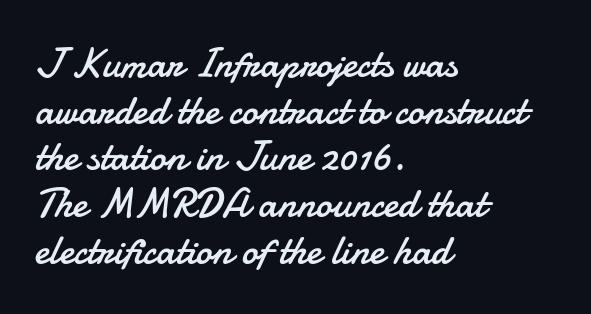
{"serif": "no", "bold": "no", "weight": "regular", "width": "normal", "stroke_contrast": "low", "x_height": "small", "monospaced": "no", "underline": "no", "align": "left", "line_spacing": "tight", "line_spacing_ratio": 1.14, "letter_spacing": "normal", "letter_spacing_em": 0.0, "glyph_px": 41}
